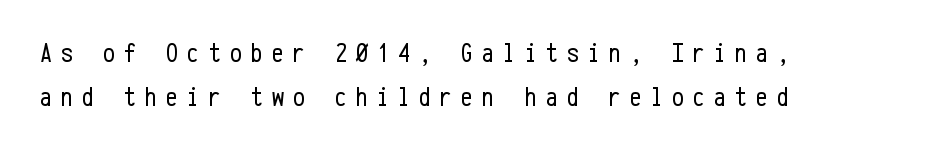
{"italic": "no", "bold": "no", "underline": "no", "align": "left", "line_spacing": "normal", "line_spacing_ratio": 1.64, "letter_spacing": "wide", "letter_spacing_em": 0.33, "glyph_px": 27}
